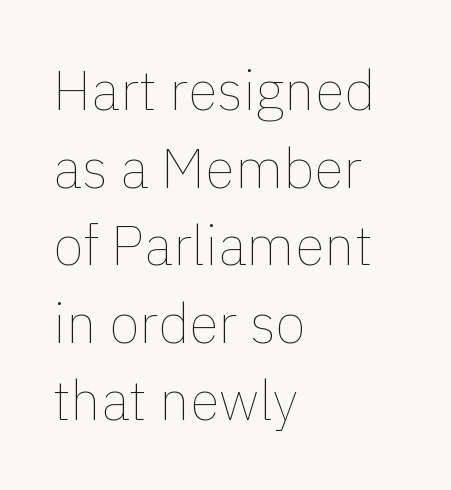
Q: Is the text bold? A: No.
Q: Is the text italic (slanted)? A: No, it is upright.
Q: Is the text underlined? A: No.
Q: How is the paragraph aligned? A: Left-aligned.
Q: Is the spacing between letters normal or unusually wide? A: Normal.
Q: Is the spacing between lines tight, normal or loose? A: Normal.
Q: Width (condensed, normal, or wide)? A: Normal.
Q: x-height? A: Medium.
Q: Monospaced? A: No.
